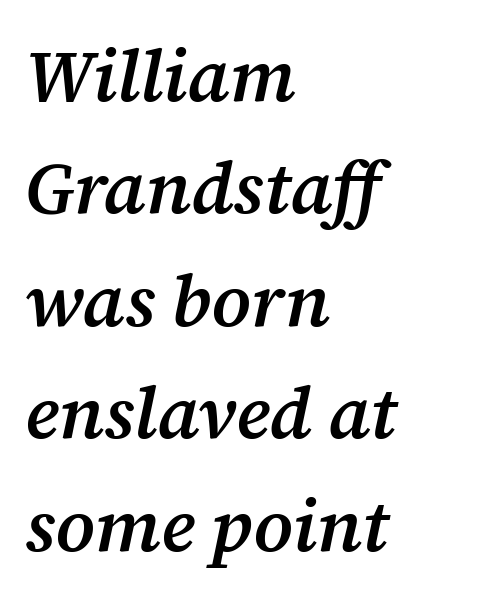
Q: Is the text bold? A: Semi-bold.
Q: Is the text italic (slanted)? A: Yes, it leans right by about 12 degrees.
Q: Is the typeface a serif or a sans-serif typeface? A: Serif.
Q: Is the text underlined? A: No.
Q: How is the paragraph aligned? A: Left-aligned.
Q: Is the spacing between letters normal or unusually wide? A: Normal.
Q: Is the spacing between lines tight, normal or loose? A: Normal.
Q: Width (condensed, normal, or wide)? A: Normal.
Q: Stroke contrast? A: Medium.
Q: x-height? A: Medium.
Q: Monospaced? A: No.
